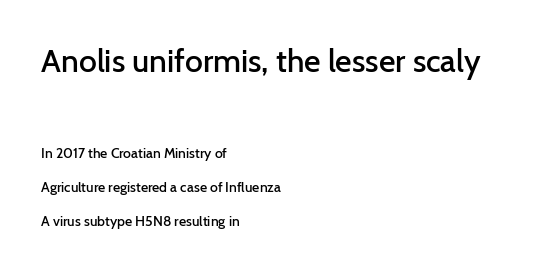
Nobody touched the tracking dial on this one. Nothing sits at the stroke ends, so this counts as sans-serif. Style check: upright. Note: larger setting up top, smaller setting below. These lines are rendered in a variable-pitch font.
